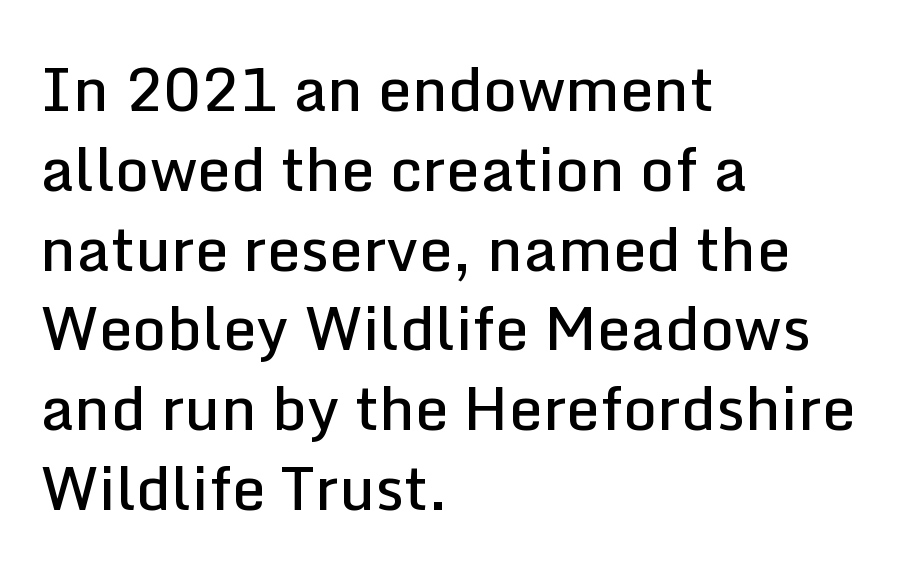
Q: Is the text bold? A: Semi-bold.
Q: Is the text italic (slanted)? A: No, it is upright.
Q: Is the typeface a serif or a sans-serif typeface? A: Sans-serif.
Q: Is the text underlined? A: No.
Q: How is the paragraph aligned? A: Left-aligned.
Q: Is the spacing between letters normal or unusually wide? A: Normal.
Q: Is the spacing between lines tight, normal or loose? A: Normal.
Q: Width (condensed, normal, or wide)? A: Normal.
Q: Stroke contrast? A: Low.
Q: x-height? A: Medium.
Q: Monospaced? A: No.
